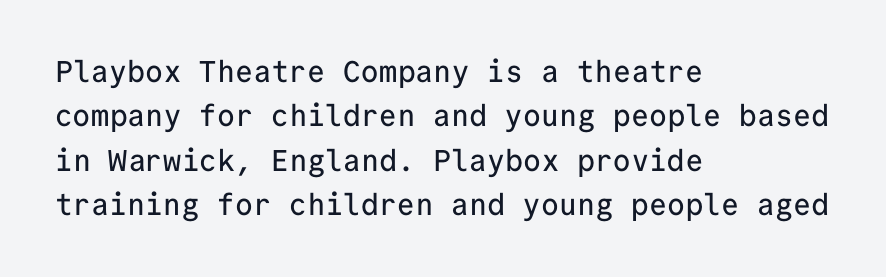
The image shows 30 px sans-serif type, upright, monospaced; set left-aligned, normal line spacing (1.48x), normal letter spacing, not underlined; low stroke contrast and a medium x-height.
